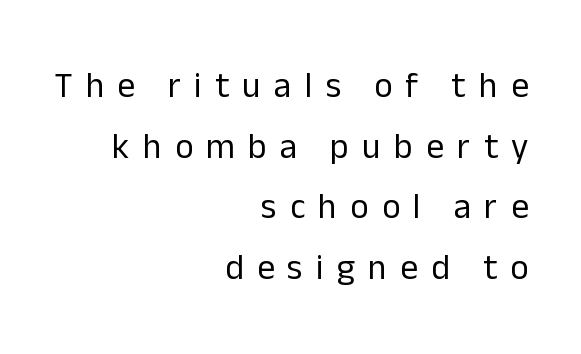
Q: Is the text bold? A: No.
Q: Is the text italic (slanted)? A: No, it is upright.
Q: Is the typeface a serif or a sans-serif typeface? A: Sans-serif.
Q: Is the text underlined? A: No.
Q: How is the paragraph aligned? A: Right-aligned.
Q: Is the spacing between letters normal or unusually wide? A: Unusually wide.
Q: Width (condensed, normal, or wide)? A: Normal.
Q: Stroke contrast? A: Low.
Q: x-height? A: Medium.
Q: Monospaced? A: No.
